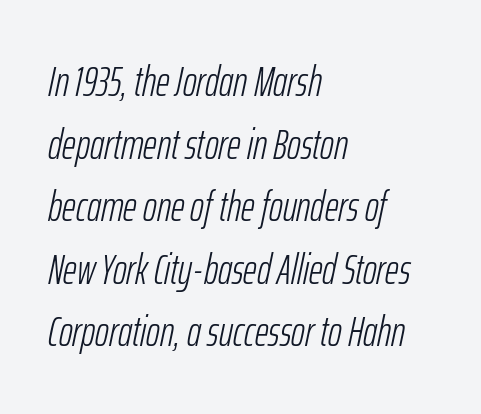
{"italic": "yes", "lean": "right", "slant_degrees": 12, "bold": "no", "weight": "light", "width": "condensed", "stroke_contrast": "low", "x_height": "medium", "monospaced": "no", "underline": "no", "align": "left", "line_spacing": "normal", "line_spacing_ratio": 1.49, "letter_spacing": "normal", "letter_spacing_em": 0.0, "glyph_px": 42}
